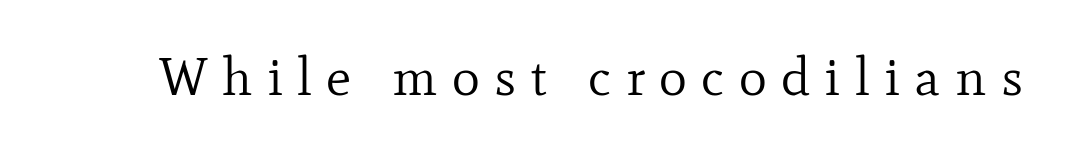
The image shows 53 px regular-weight serif type, upright; set unusually wide letter spacing (+0.27 em), not underlined; low stroke contrast and a small x-height.
